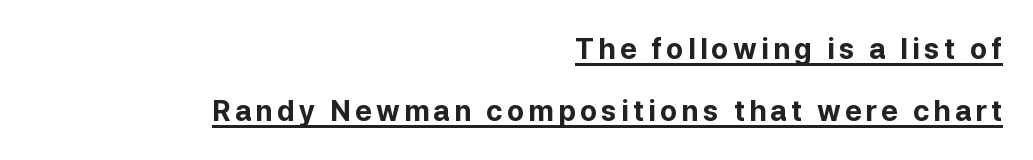
{"serif": "no", "italic": "no", "bold": "yes", "weight": "bold", "width": "normal", "stroke_contrast": "low", "x_height": "medium", "monospaced": "no", "underline": "yes", "align": "right", "line_spacing": "loose", "line_spacing_ratio": 2.22, "glyph_px": 28}
